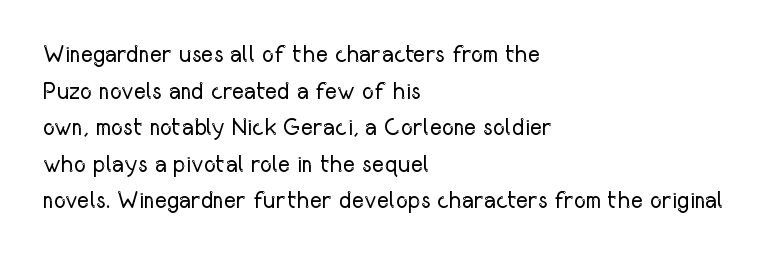
{"italic": "no", "bold": "no", "underline": "no", "align": "left", "line_spacing": "normal", "line_spacing_ratio": 1.59, "letter_spacing": "normal", "letter_spacing_em": 0.0, "glyph_px": 23}
